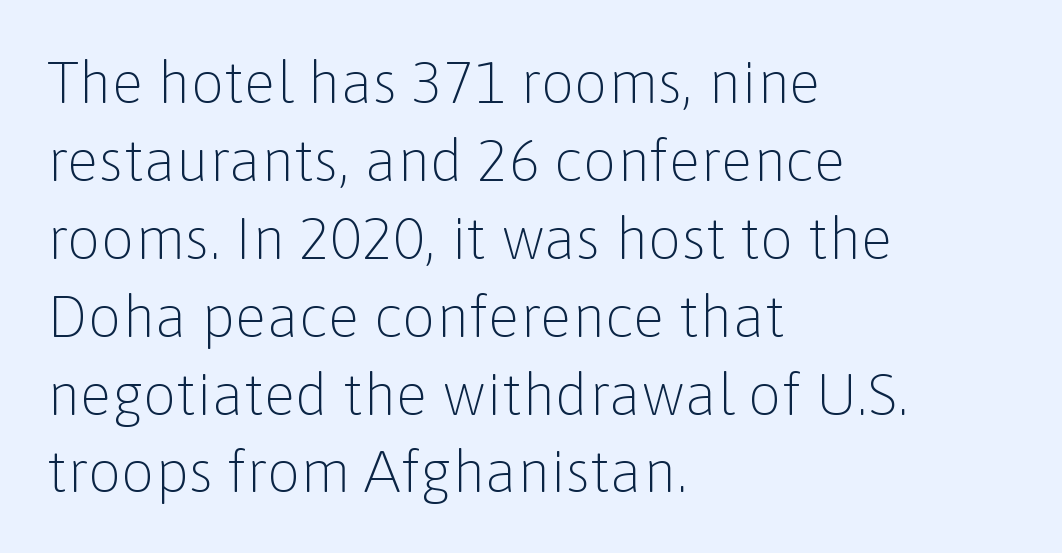
The characters are drawn with everyday or finer stroke widths. The letters sit at their default tracking, neither squeezed nor spread. Rendered with straight, roman letterforms. Decoration check: the copy has no underline.
